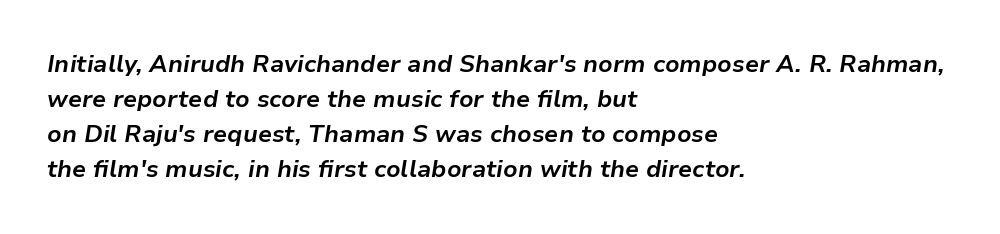
Caption: standard tracking, unaltered. The lettering tilts uniformly, giving the passage an italic look. Underlining? Definitely not there. This rendering uses left alignment, leaving the right contour irregular.
